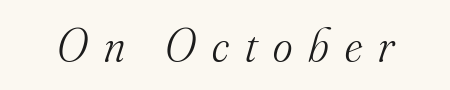
A typesetter would call this heavily tracked-out type. The font family rendered here belongs to the serif group. The passage shown is not bold in any degree. Style check: oblique. Glance below the letters and you will spot only blank space. Looks like regular typesetting: each glyph gets only the width it needs.
